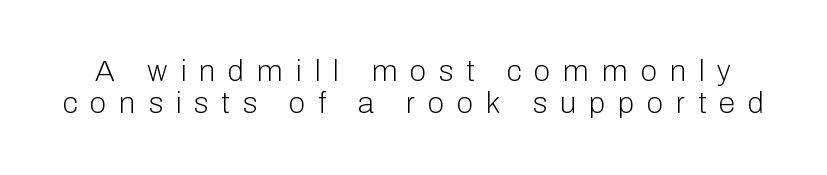
{"serif": "no", "italic": "no", "bold": "no", "weight": "light", "width": "normal", "stroke_contrast": "low", "x_height": "medium", "monospaced": "no", "underline": "no", "line_spacing": "tight", "line_spacing_ratio": 1.08, "letter_spacing": "wide", "letter_spacing_em": 0.43, "glyph_px": 30}
